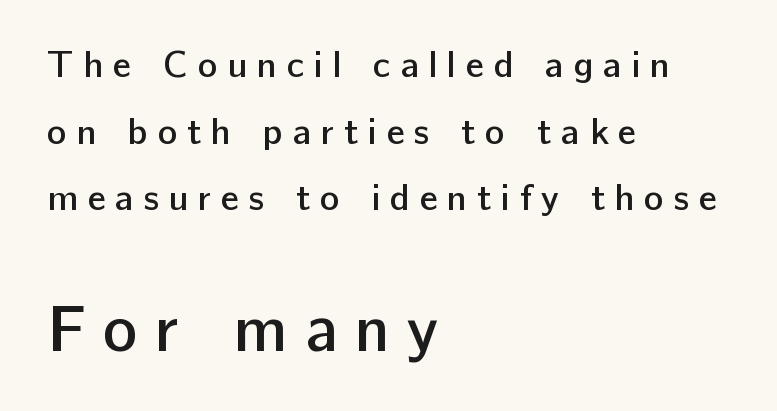
The image shows 65 px semibold sans-serif type, upright; set left-aligned, line spacing 1.8x, unusually wide letter spacing (+0.26 em), not underlined; the second (bottom) block is 1.76x larger; low stroke contrast and a medium x-height.
